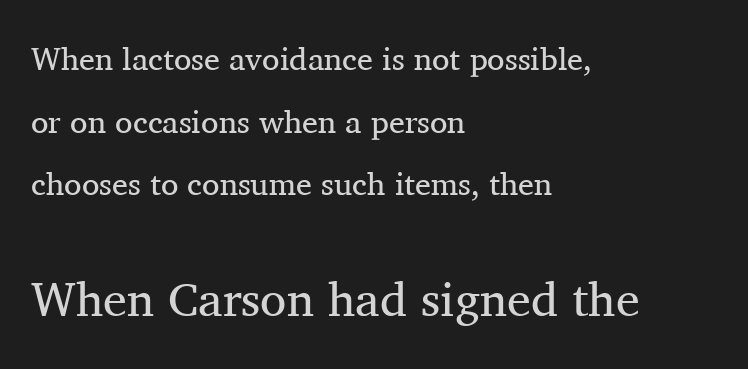
The second block has been scaled up relative to the first. Posture: upright roman. Stem width sits at or under what a default text font uses. Check where the strokes stop: tiny serifs finish them off.
